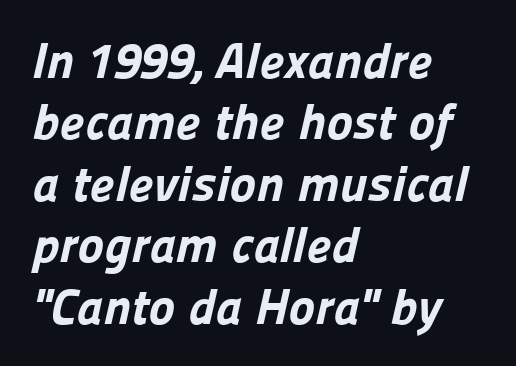
The image shows 50 px bold sans-serif type; set left-aligned, line spacing 1.23x, normal letter spacing, not underlined; low stroke contrast and a medium x-height.
